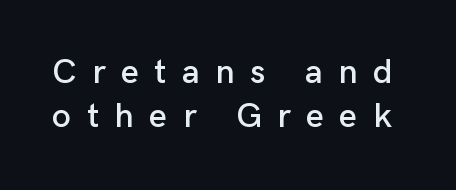
The image shows 34 px sans-serif type, upright; set normal line spacing (1.29x), unusually wide letter spacing (+0.46 em), not underlined; low stroke contrast and a medium x-height.
